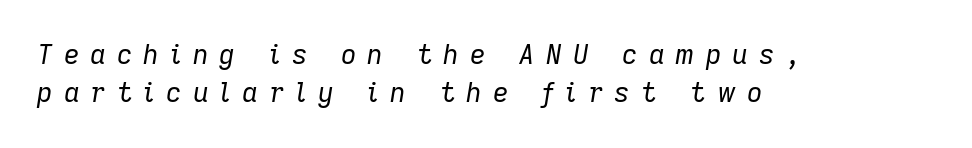
Q: Is the text bold? A: No.
Q: Is the text italic (slanted)? A: Yes, it leans right by about 9 degrees.
Q: Is the text underlined? A: No.
Q: How is the paragraph aligned? A: Left-aligned.
Q: Is the spacing between letters normal or unusually wide? A: Unusually wide.
Q: Is the spacing between lines tight, normal or loose? A: Normal.
